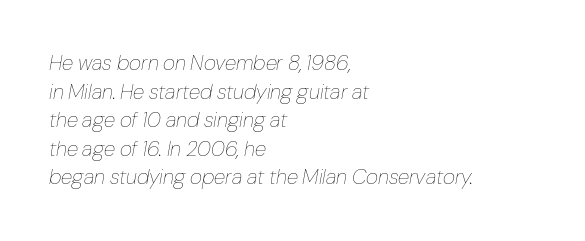
Q: Is the text bold? A: No.
Q: Is the text italic (slanted)? A: Yes, it leans right by about 10 degrees.
Q: Is the text underlined? A: No.
Q: How is the paragraph aligned? A: Left-aligned.
Q: Is the spacing between letters normal or unusually wide? A: Normal.
Q: Is the spacing between lines tight, normal or loose? A: Normal.
